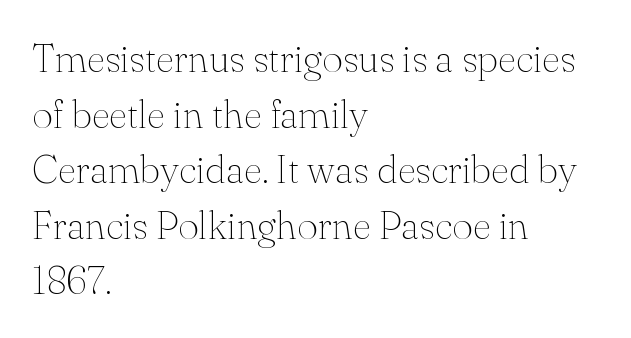
Is the type heavy? It reads as light-to-regular instead. Is there much room between lines? A standard amount, neither cramped nor airy. What stands out about the letter spacing? Nothing — it is the standard amount. Do the characters align in a grid? No, the font is proportional. The gap between lines stays unmarked.
